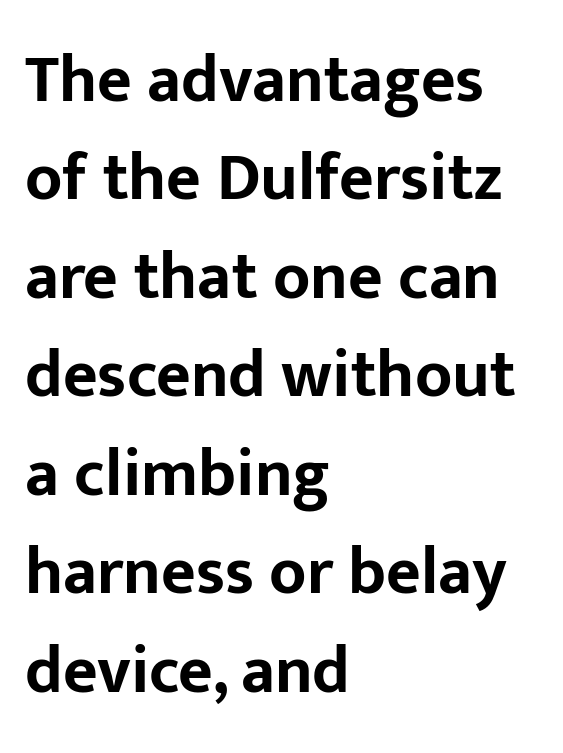
The image shows 67 px bold sans-serif type, upright; set left-aligned, normal line spacing (1.47x), normal letter spacing, not underlined; low stroke contrast and a medium x-height.
